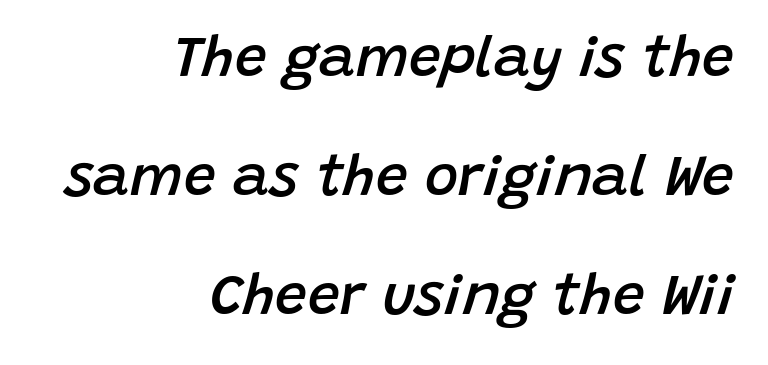
{"italic": "yes", "lean": "right", "slant_degrees": 15, "bold": "semi", "weight": "semibold", "width": "normal", "stroke_contrast": "low", "x_height": "large", "monospaced": "no", "underline": "no", "align": "right", "line_spacing": "loose", "line_spacing_ratio": 2.09, "letter_spacing": "normal", "letter_spacing_em": 0.0, "glyph_px": 57}
